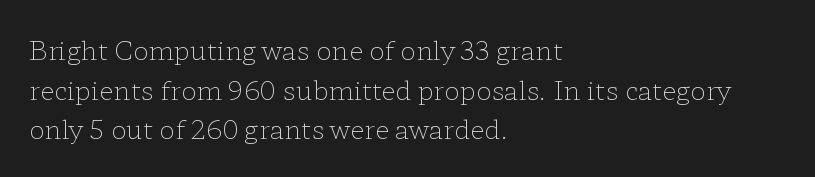
{"italic": "no", "bold": "no", "underline": "no", "align": "left", "line_spacing": "normal", "line_spacing_ratio": 1.52, "letter_spacing": "normal", "letter_spacing_em": 0.0, "glyph_px": 26}
